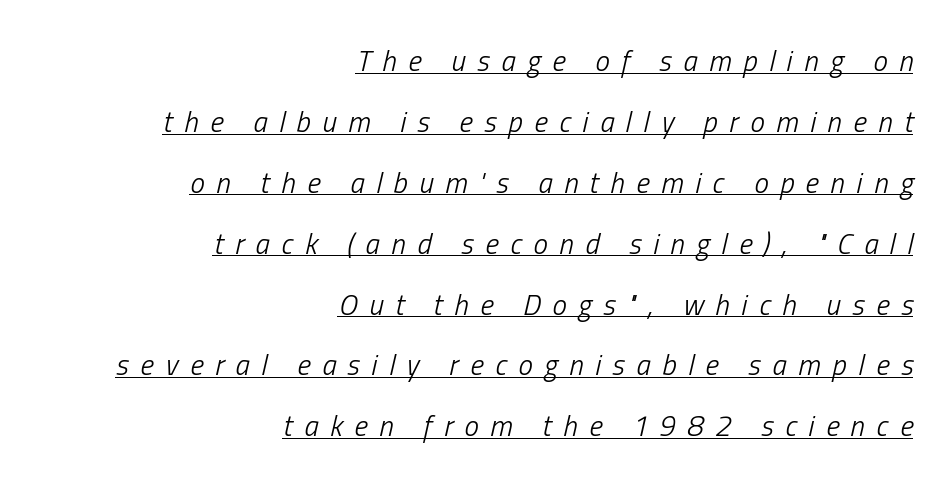
Q: Is the text bold? A: No.
Q: Is the text italic (slanted)? A: Yes, it leans right by about 13 degrees.
Q: Is the text underlined? A: Yes.
Q: How is the paragraph aligned? A: Right-aligned.
Q: Is the spacing between letters normal or unusually wide? A: Unusually wide.
Q: Is the spacing between lines tight, normal or loose? A: Loose.
Q: Width (condensed, normal, or wide)? A: Condensed.
Q: Stroke contrast? A: Low.
Q: x-height? A: Medium.
Q: Monospaced? A: No.
